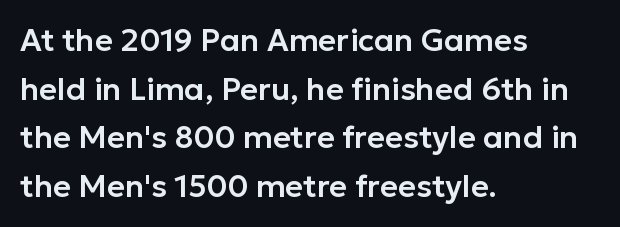
Nope, no serifs anywhere on these letters. The letters stand upright; this is a roman face. These lines sit exactly where default settings would place them. The zone under the glyphs is completely vacant. Does extra space separate the letters? No, they use regular spacing.
